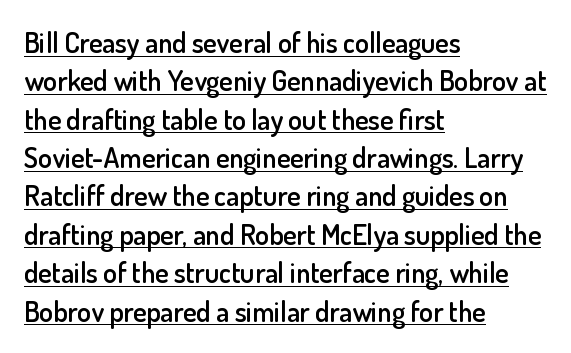
Q: Is the text bold? A: Semi-bold.
Q: Is the text italic (slanted)? A: No, it is upright.
Q: Is the typeface a serif or a sans-serif typeface? A: Sans-serif.
Q: Is the text underlined? A: Yes.
Q: How is the paragraph aligned? A: Left-aligned.
Q: Is the spacing between letters normal or unusually wide? A: Normal.
Q: Is the spacing between lines tight, normal or loose? A: Normal.
Q: Width (condensed, normal, or wide)? A: Normal.
Q: Stroke contrast? A: Low.
Q: x-height? A: Small.
Q: Monospaced? A: No.
